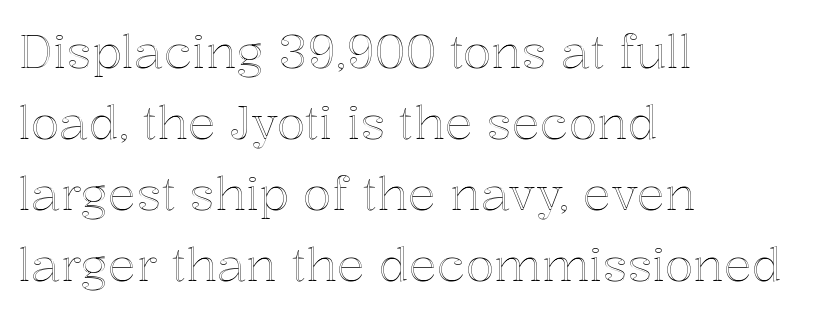
This sample has the flowing, uneven cadence of proportional lettering. Posture: upright roman. These lines sit exactly where default settings would place them. A student would call this left alignment; a typographer would say flush left, rag right.
